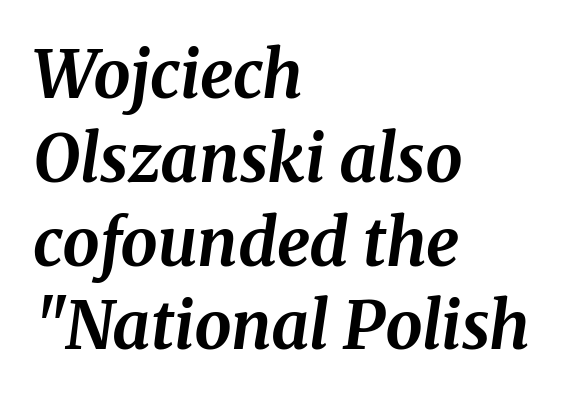
Q: Is the text bold? A: Yes.
Q: Is the text italic (slanted)? A: Yes, it leans right by about 8 degrees.
Q: Is the typeface a serif or a sans-serif typeface? A: Serif.
Q: Is the text underlined? A: No.
Q: How is the paragraph aligned? A: Left-aligned.
Q: Is the spacing between letters normal or unusually wide? A: Normal.
Q: Is the spacing between lines tight, normal or loose? A: Normal.
Q: Width (condensed, normal, or wide)? A: Normal.
Q: Stroke contrast? A: Medium.
Q: x-height? A: Medium.
Q: Monospaced? A: No.
